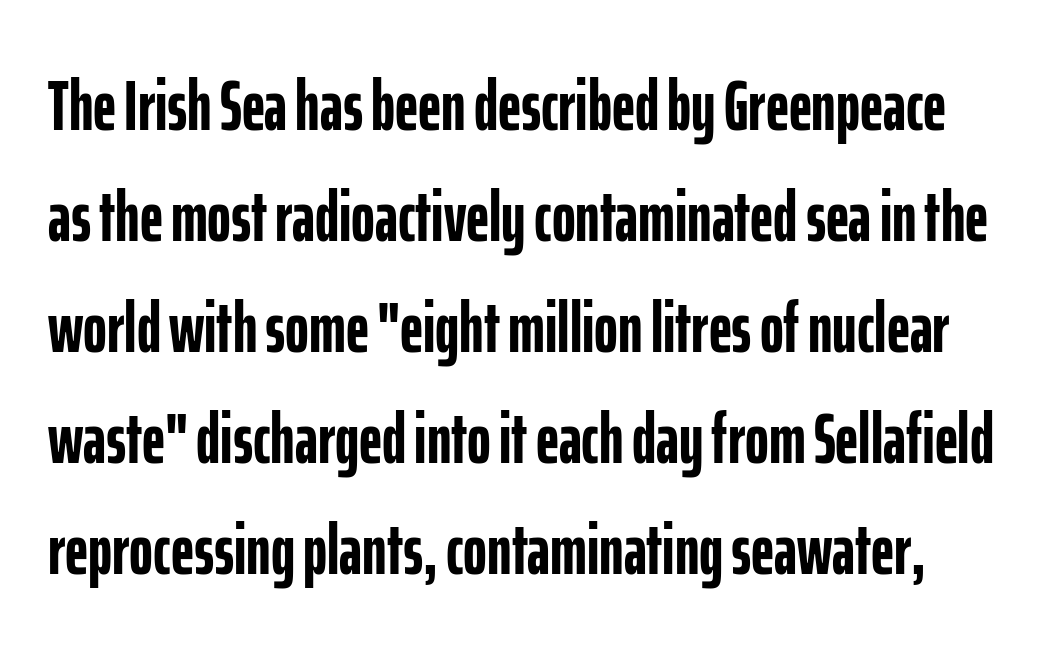
A dark, heavy texture on the line: the type is bold. There is no visible air inserted between adjacent glyphs. The face used here is proportionally spaced, like ordinary book or web type. Serif or sans? Sans — the stroke terminals are bare. The block of text has a typical density, with ordinary space between rows. Every character sits straight up, as roman type does.
